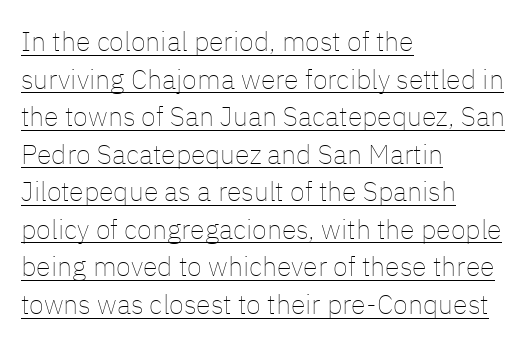
The image shows 27 px text type, upright; set left-aligned, normal line spacing (1.39x), normal letter spacing, underlined.
